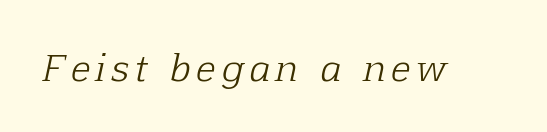
The rendering uses natural spacing where letterforms have individual widths. Examine the stroke ends and you'll spot serifs. Stem width sits at or under what a default text font uses. No word sits above an underline.
